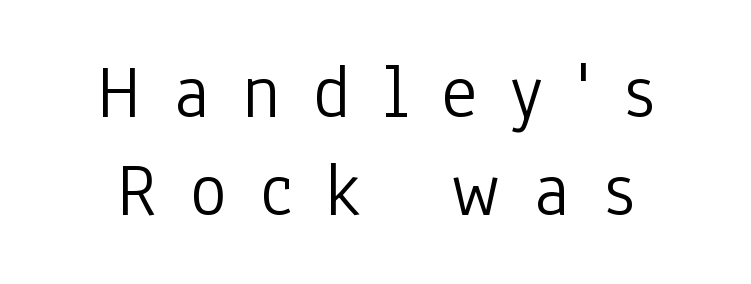
Bold? No — there's no thickening of the strokes. No word sits above an underline. Whoever set this chose a conventional vertical rhythm. Note: no serifs on the glyphs. The passage shown is typed in a proportional face where columns would drift.
